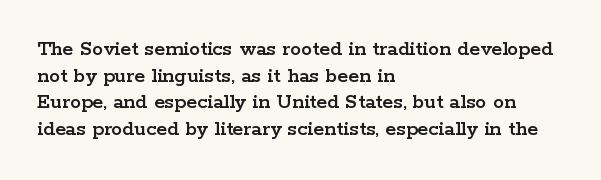
A student would call this left alignment; a typographer would say flush left, rag right. Nobody touched the tracking dial on this one. Tall strokes in this sample are plumb rather than angled. Descenders are the only things crossing below the line.
